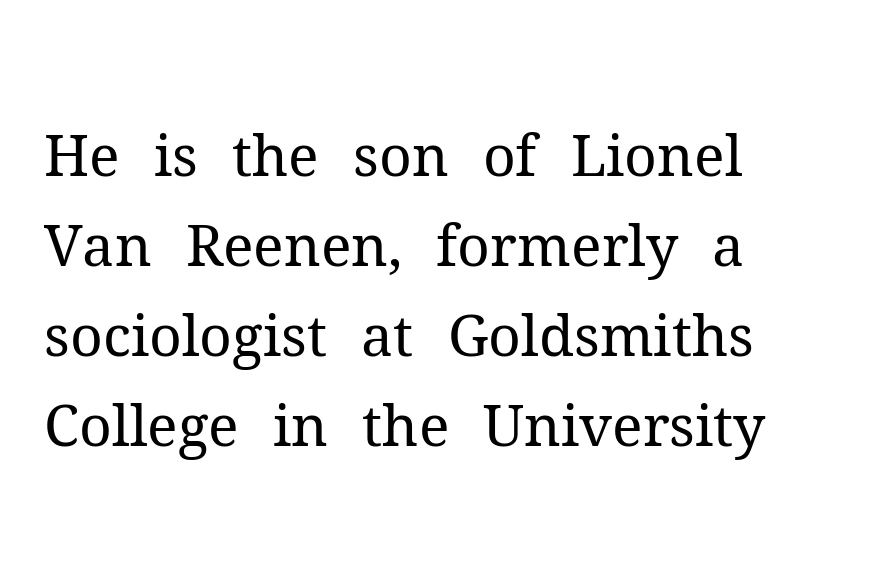
Q: Is the text bold? A: No.
Q: Is the text italic (slanted)? A: No, it is upright.
Q: Is the typeface a serif or a sans-serif typeface? A: Serif.
Q: Is the text underlined? A: No.
Q: How is the paragraph aligned? A: Left-aligned.
Q: Is the spacing between letters normal or unusually wide? A: Normal.
Q: Is the spacing between lines tight, normal or loose? A: Normal.
Q: Width (condensed, normal, or wide)? A: Normal.
Q: Stroke contrast? A: Medium.
Q: x-height? A: Medium.
Q: Monospaced? A: No.
